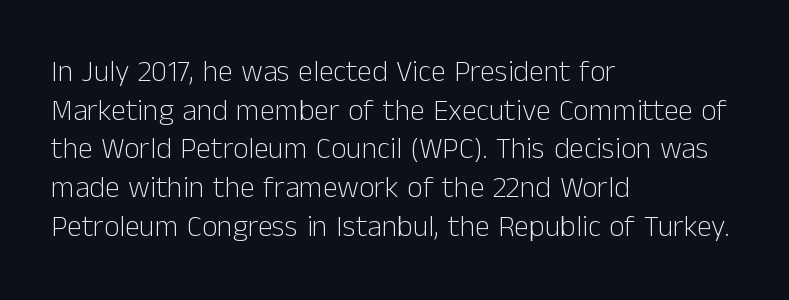
Here the designer chose a conventional face with non-uniform glyph widths. Plain, unruled lines of type. All the whitespace from short lines collects on the right. Note: no serifs on the glyphs. Characters follow at the spacing the type designer built in.
